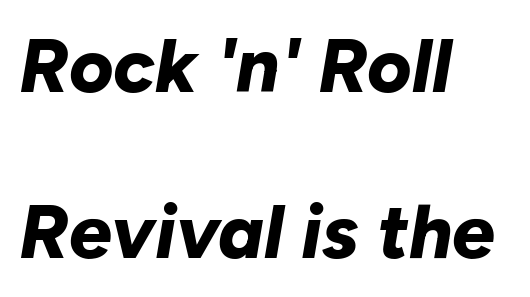
The image shows 76 px bold type, italic (leaning right); set left-aligned, loose line spacing (2.19x), normal letter spacing, not underlined; low stroke contrast and a medium x-height.
